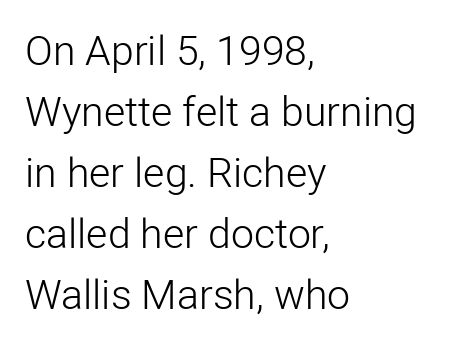
Q: Is the text bold? A: No.
Q: Is the text italic (slanted)? A: No, it is upright.
Q: Is the typeface a serif or a sans-serif typeface? A: Sans-serif.
Q: Is the text underlined? A: No.
Q: How is the paragraph aligned? A: Left-aligned.
Q: Is the spacing between letters normal or unusually wide? A: Normal.
Q: Is the spacing between lines tight, normal or loose? A: Normal.
Q: Width (condensed, normal, or wide)? A: Normal.
Q: Stroke contrast? A: Low.
Q: x-height? A: Medium.
Q: Monospaced? A: No.
